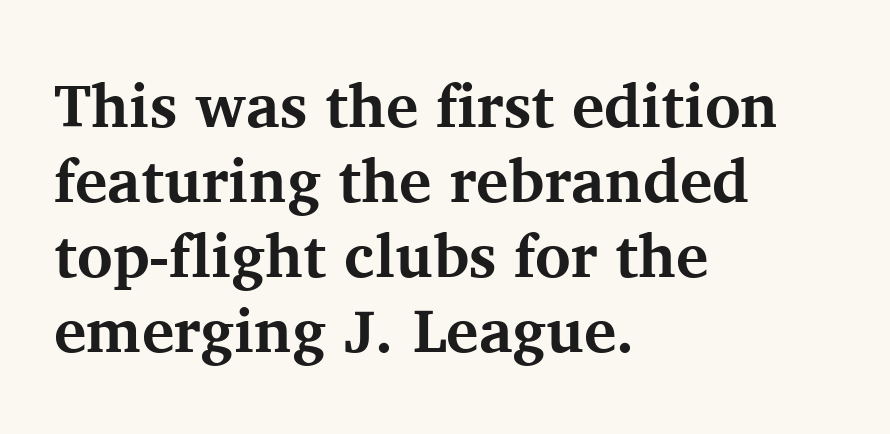
{"serif": "yes", "italic": "no", "bold": "yes", "weight": "bold", "width": "normal", "stroke_contrast": "medium", "x_height": "medium", "monospaced": "no", "underline": "no", "align": "left", "line_spacing_ratio": 1.23, "letter_spacing": "normal", "letter_spacing_em": 0.0, "glyph_px": 61}
